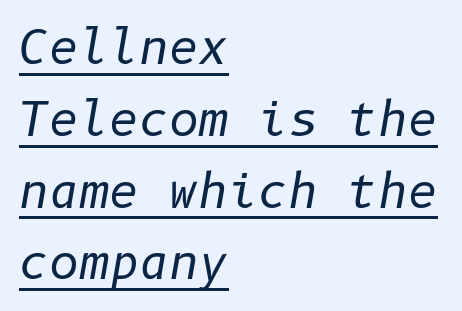
{"italic": "yes", "lean": "right", "slant_degrees": 10, "bold": "no", "weight": "regular", "width": "normal", "stroke_contrast": "low", "x_height": "medium", "underline": "yes", "align": "left", "line_spacing": "normal", "line_spacing_ratio": 1.56, "letter_spacing": "normal", "letter_spacing_em": 0.0, "glyph_px": 46}
